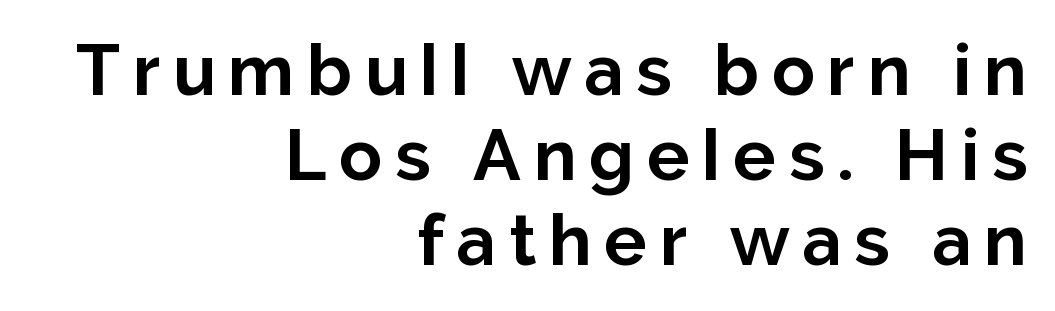
Posture: vertical. The font is running at its bold setting. Note the varied advance widths — an 'i' is clearly narrower than an 'm'. A flush-right, rag-left setting is used for this passage. To sum up the face: it is a sans, with no serifs.
